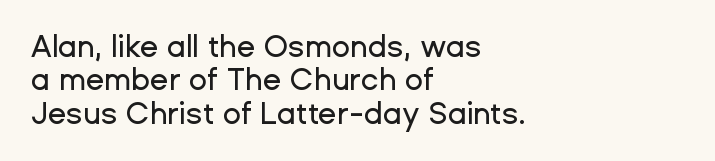
{"serif": "no", "italic": "no", "width": "normal", "stroke_contrast": "low", "x_height": "medium", "monospaced": "no", "underline": "no", "align": "left", "line_spacing": "tight", "line_spacing_ratio": 1.11, "letter_spacing": "normal", "letter_spacing_em": 0.0, "glyph_px": 30}
